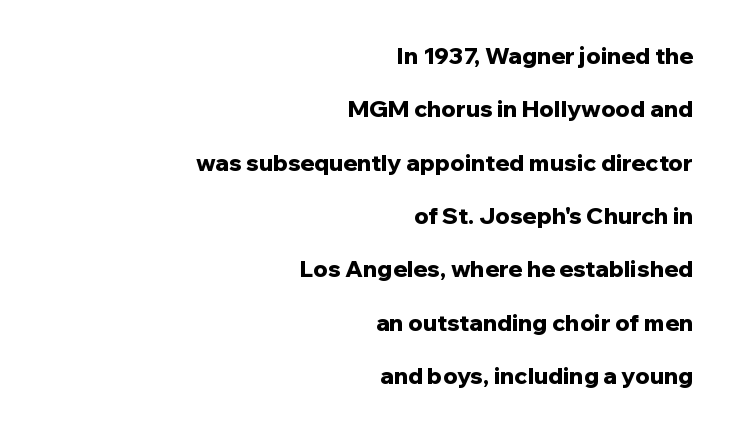
Q: Is the text bold? A: Yes.
Q: Is the text italic (slanted)? A: No, it is upright.
Q: Is the text underlined? A: No.
Q: How is the paragraph aligned? A: Right-aligned.
Q: Is the spacing between letters normal or unusually wide? A: Normal.
Q: Is the spacing between lines tight, normal or loose? A: Loose.
